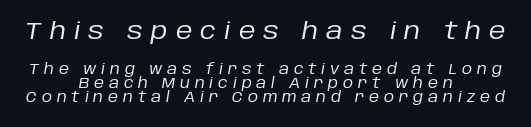
These glyphs show unthickened strokes, regular width or finer. Has an underline been added? It has not. How would I describe the line gaps? Narrow and economical. Display-style spreading of the glyphs; the letterfit is very open. Designer's note — italics engaged.
